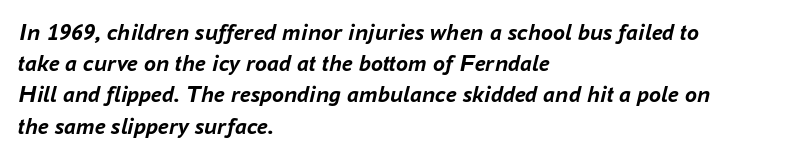
The letters sit at their default tracking, neither squeezed nor spread. Notice how the passage keeps a crisp vertical edge on the left only. Look at the stroke-to-counter ratio: heavy, a bold. Nobody drew a line under any word here.
